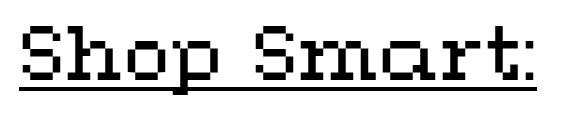
{"italic": "no", "bold": "no", "weight": "regular", "width": "wide", "stroke_contrast": "medium", "x_height": "medium", "monospaced": "no", "underline": "yes", "letter_spacing": "normal", "letter_spacing_em": 0.0, "glyph_px": 75}
